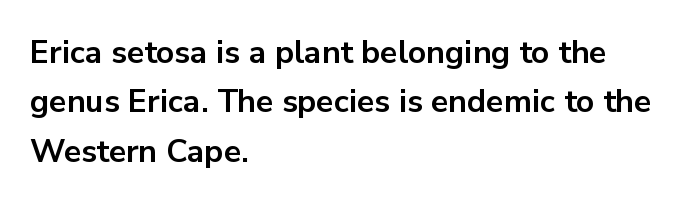
Q: Is the text bold? A: Yes.
Q: Is the text italic (slanted)? A: No, it is upright.
Q: Is the typeface a serif or a sans-serif typeface? A: Sans-serif.
Q: Is the text underlined? A: No.
Q: How is the paragraph aligned? A: Left-aligned.
Q: Is the spacing between letters normal or unusually wide? A: Normal.
Q: Is the spacing between lines tight, normal or loose? A: Normal.
Q: Width (condensed, normal, or wide)? A: Normal.
Q: Stroke contrast? A: Low.
Q: x-height? A: Medium.
Q: Monospaced? A: No.
